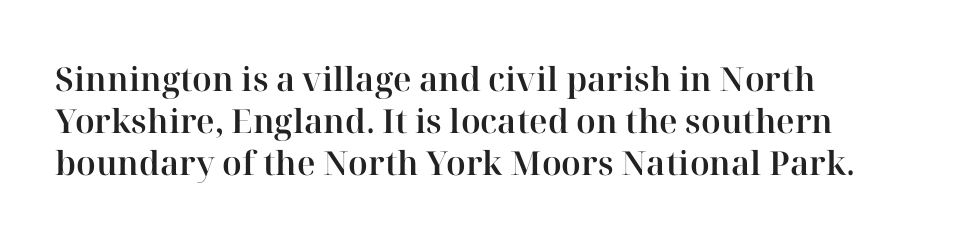
Q: Is the text italic (slanted)? A: No, it is upright.
Q: Is the typeface a serif or a sans-serif typeface? A: Serif.
Q: Is the text underlined? A: No.
Q: How is the paragraph aligned? A: Left-aligned.
Q: Is the spacing between letters normal or unusually wide? A: Normal.
Q: Is the spacing between lines tight, normal or loose? A: Normal.
Q: Width (condensed, normal, or wide)? A: Normal.
Q: Stroke contrast? A: High.
Q: x-height? A: Medium.
Q: Monospaced? A: No.
